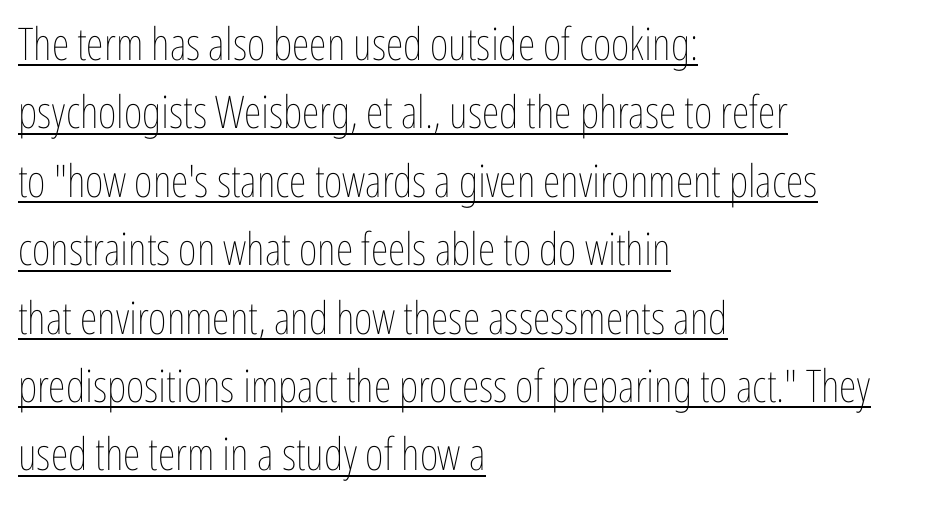
Ordinary non-slanted type is in use. The rows are spaced the way most documents space them. The strokes are not fattened; the text isn't bold. One-word summary of the alignment: left.
